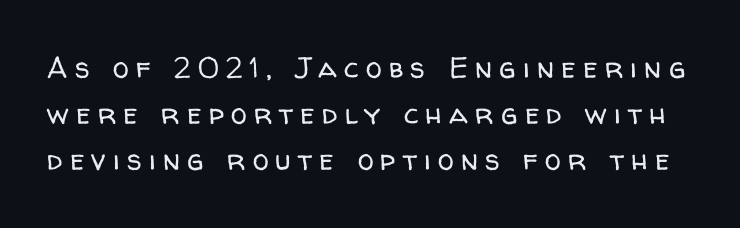
The specimen reads as upright at a glance. Classification — sans serif. If you measured baseline to baseline, you'd find a middling distance. The face used here is proportionally spaced, like ordinary book or web type. This rendering widens character spacing well past its baseline value. The strokes are not fattened; the text isn't bold.
